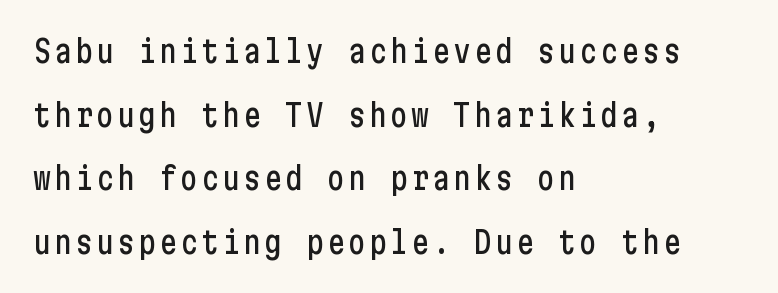
Q: Is the text italic (slanted)? A: No, it is upright.
Q: Is the typeface a serif or a sans-serif typeface? A: Sans-serif.
Q: Is the text underlined? A: No.
Q: How is the paragraph aligned? A: Left-aligned.
Q: Is the spacing between lines tight, normal or loose? A: Loose.
Q: Width (condensed, normal, or wide)? A: Condensed.
Q: Stroke contrast? A: Low.
Q: x-height? A: Medium.
